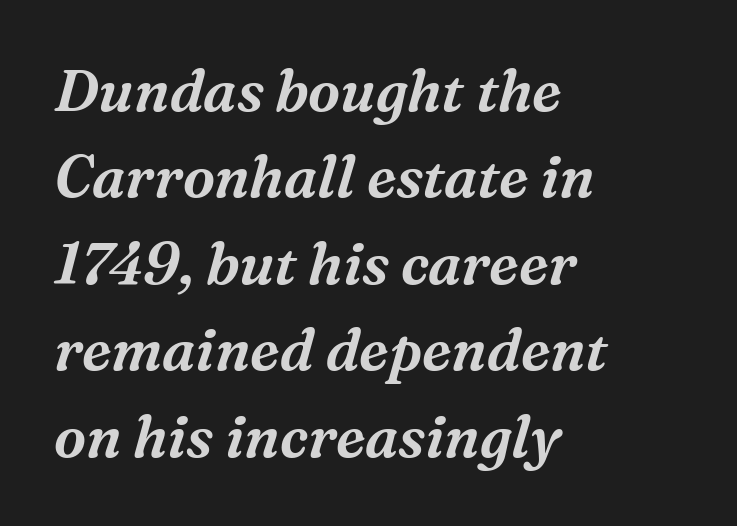
{"serif": "yes", "italic": "yes", "lean": "right", "slant_degrees": 16, "width": "normal", "stroke_contrast": "medium", "x_height": "medium", "monospaced": "no", "underline": "no", "align": "left", "line_spacing": "normal", "line_spacing_ratio": 1.49, "letter_spacing": "normal", "letter_spacing_em": 0.0, "glyph_px": 58}
